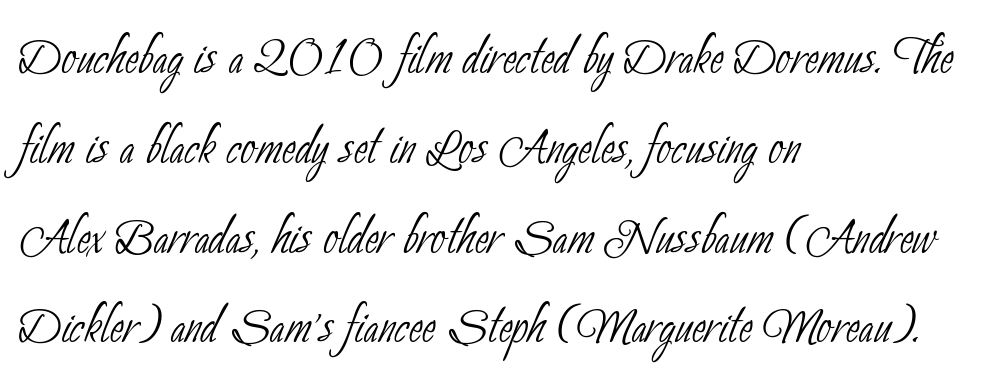
{"serif": "no", "bold": "no", "weight": "thin", "width": "condensed", "stroke_contrast": "low", "x_height": "small", "monospaced": "no", "underline": "no", "align": "left", "line_spacing": "normal", "line_spacing_ratio": 1.36, "letter_spacing": "normal", "letter_spacing_em": 0.0, "glyph_px": 66}
